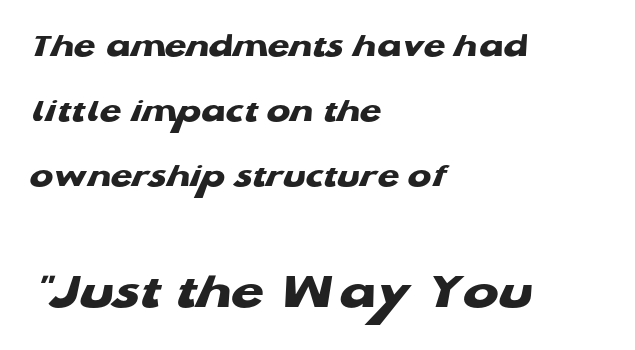
The image shows 53 px heavy, wide sans-serif type; set left-aligned, line spacing 1.86x, normal letter spacing, not underlined; the second (bottom) block is 1.51x larger; low stroke contrast and a medium x-height.
